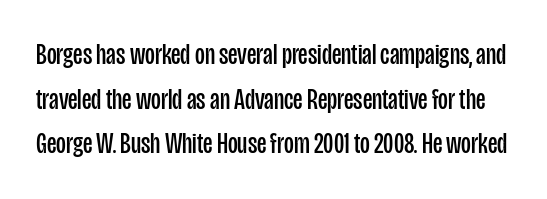
Q: Is the text bold? A: No.
Q: Is the text italic (slanted)? A: No, it is upright.
Q: Is the typeface a serif or a sans-serif typeface? A: Sans-serif.
Q: Is the text underlined? A: No.
Q: Is the spacing between letters normal or unusually wide? A: Normal.
Q: Is the spacing between lines tight, normal or loose? A: Normal.
Q: Width (condensed, normal, or wide)? A: Condensed.
Q: Stroke contrast? A: Low.
Q: x-height? A: Large.
Q: Monospaced? A: No.
